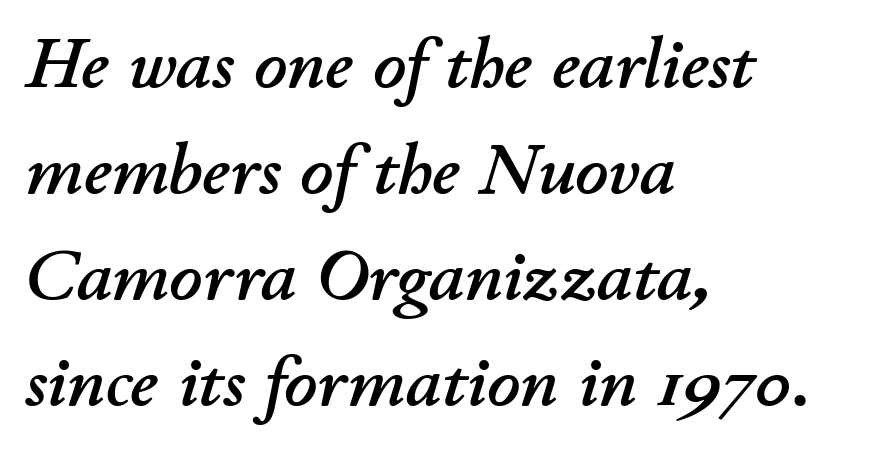
Q: Is the text italic (slanted)? A: Yes, it leans right by about 11 degrees.
Q: Is the text underlined? A: No.
Q: How is the paragraph aligned? A: Left-aligned.
Q: Is the spacing between letters normal or unusually wide? A: Normal.
Q: Is the spacing between lines tight, normal or loose? A: Normal.
Q: Width (condensed, normal, or wide)? A: Normal.
Q: Stroke contrast? A: Low.
Q: x-height? A: Small.
Q: Monospaced? A: No.
